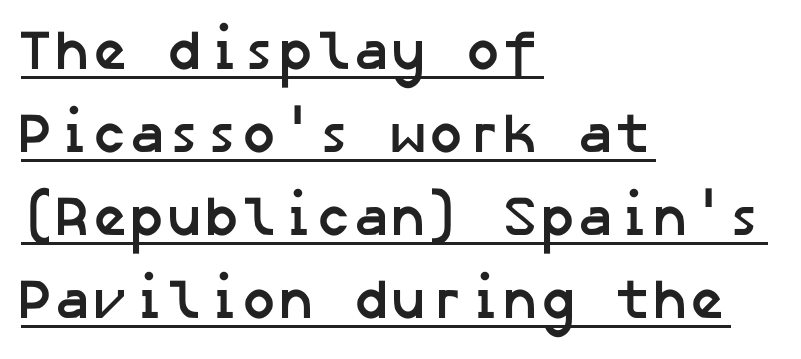
In terms of letterform style, serifs are entirely absent. Alignment: flush left. Each line of the rendering has a horizontal stroke beneath the glyphs. How would I describe the line gaps? Plain and ordinary. You'd pick this weight for a headline — it's a proper bold. Standard letterfit; no display-style spreading of the glyphs.
